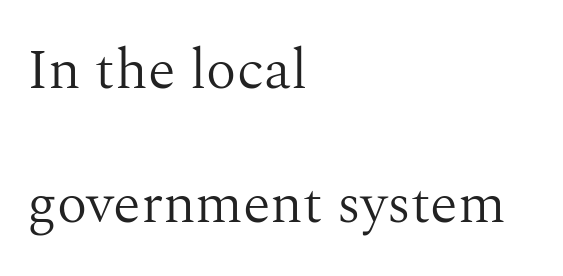
What stands out about the letter spacing? Nothing — it is the standard amount. You could not count columns in this text — the font is proportionally spaced. Style check: upright. Reading down the column, the eye jumps a long way to each next line.
